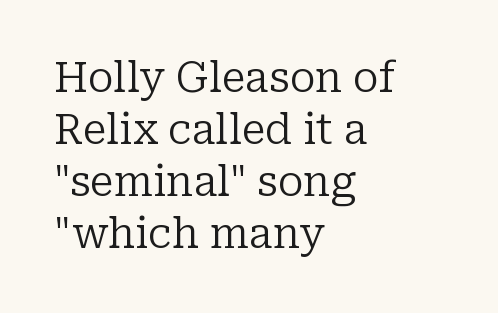
The image shows 41 px regular-weight serif type, upright; set left-aligned, normal line spacing (1.27x), normal letter spacing, not underlined; low stroke contrast and a medium x-height.
